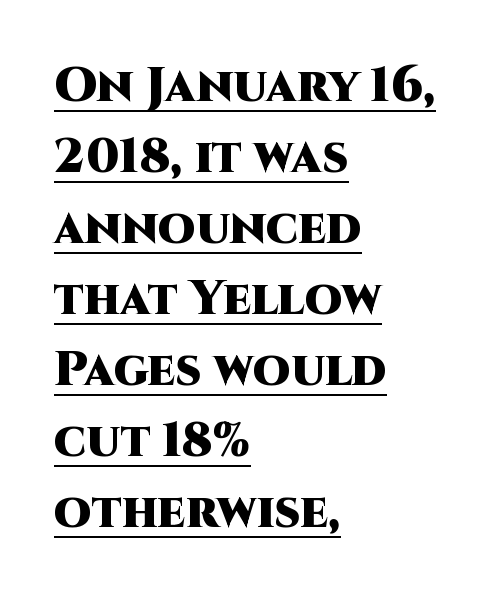
The image shows 48 px heavy sans-serif type, upright; set left-aligned, normal line spacing (1.48x), normal letter spacing, underlined; high stroke contrast and a large x-height.
